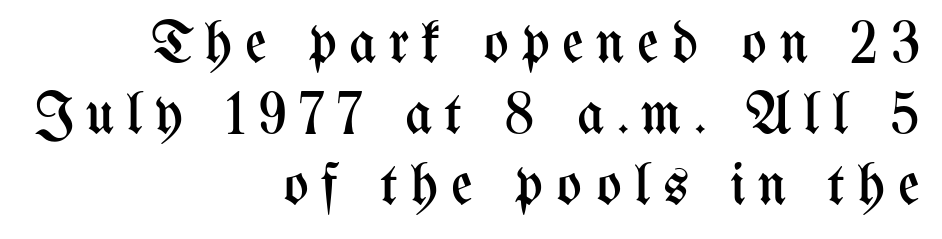
Typeset ragged left — the right edge is the straight one. You could not count columns in this text — the font is proportionally spaced. Characters remain perfectly vertical along every line. Display-style spreading of the glyphs; the letterfit is very open. Check the space under the baseline: it is left empty. The passage shown is not bold in any degree.
